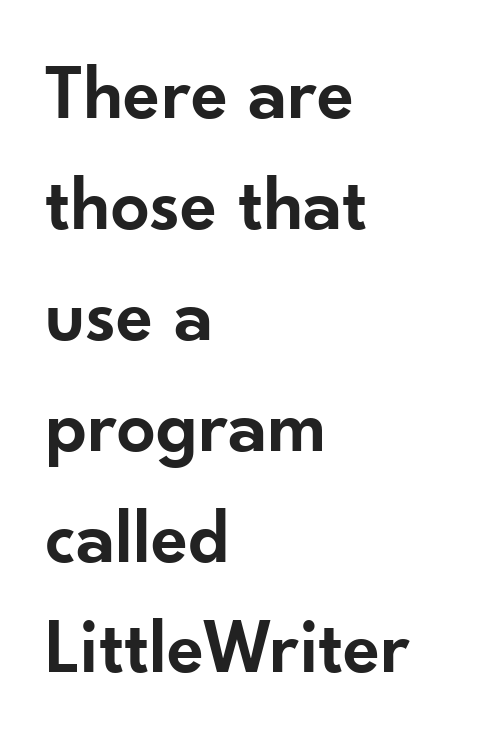
{"serif": "no", "italic": "no", "bold": "semi", "weight": "semibold", "width": "normal", "stroke_contrast": "low", "x_height": "small", "monospaced": "no", "underline": "no", "align": "left", "line_spacing": "normal", "line_spacing_ratio": 1.44, "letter_spacing": "normal", "letter_spacing_em": 0.0, "glyph_px": 77}
